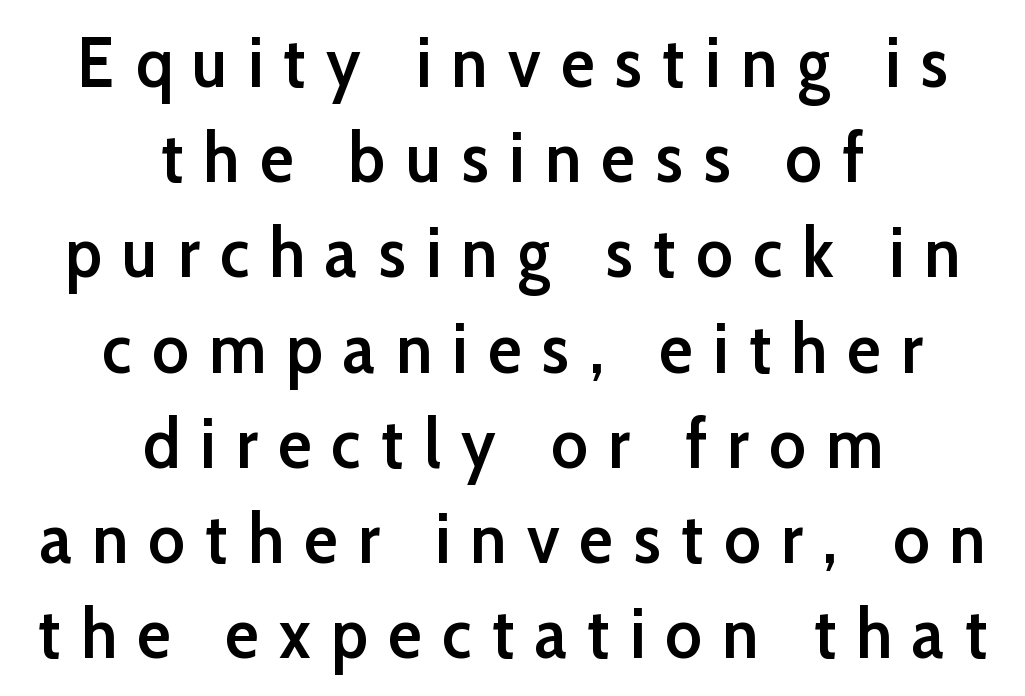
Firm but not heavy-handed strokes: this text is semibold. The characters display no serif detailing; their extremities are plain. Each row of text sits above clean, open space. This block has exactly the height ordinary leading produces. This sample is center-justified, so both line endings float freely. Characters remain perfectly vertical along every line.
